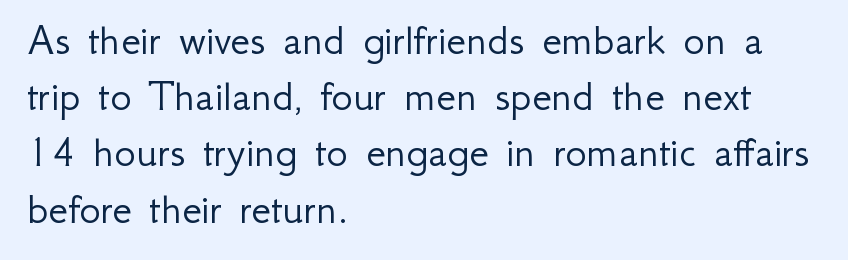
Horizontally, the lines are justified to the leading edge only. Check the space under the baseline: it is left empty. You could not count columns in this text — the font is proportionally spaced. Are there feet on the stems? There aren't — it's a sans.
